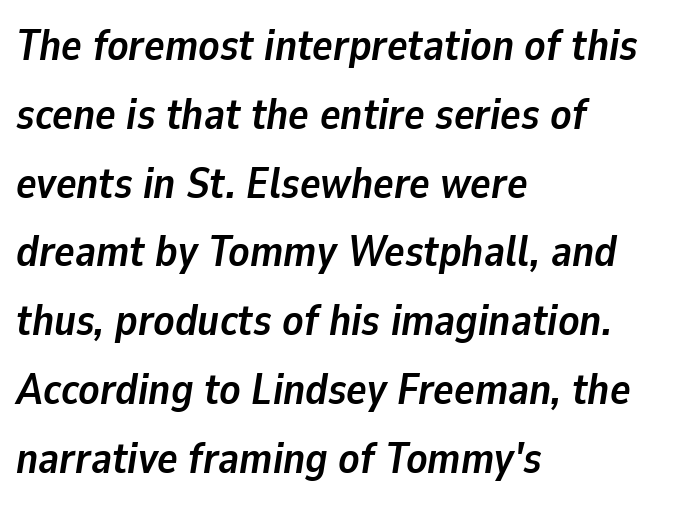
It's the slanting kind of type. These lines are set flush left with a ragged right edge. Nothing unusual about the tracking: characters are spaced as the font intends. Looks like regular typesetting: each glyph gets only the width it needs.
